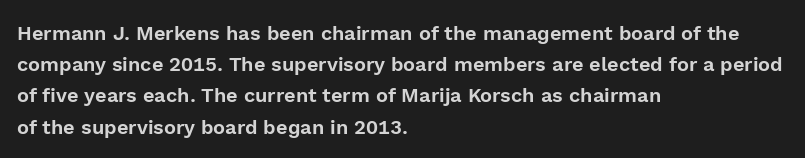
You could call the tracking neutral — neither tight nor loose. No italicization has been applied; the sample stays upright. Just letters on the line, the space beneath them empty. Compared with typical paragraphs, the rows here are spaced about the same.
